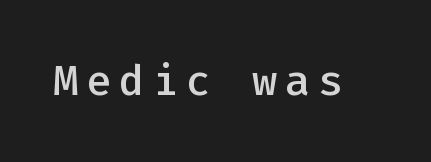
The image shows 42 px semibold sans-serif type, upright, monospaced; set not underlined; low stroke contrast and a medium x-height.
